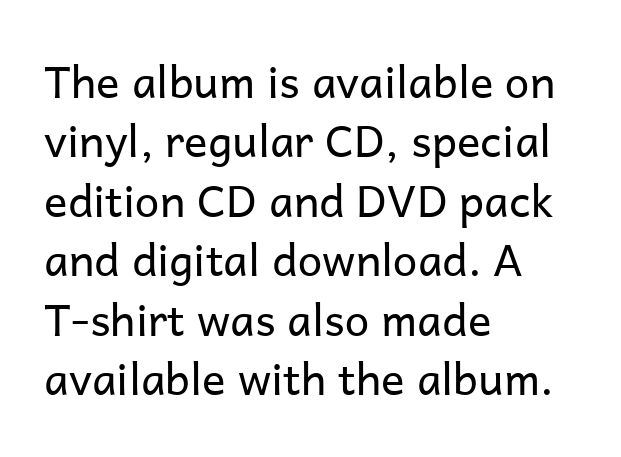
{"serif": "no", "italic": "no", "bold": "no", "weight": "regular", "width": "normal", "stroke_contrast": "low", "x_height": "medium", "monospaced": "no", "underline": "no", "align": "left", "line_spacing": "normal", "line_spacing_ratio": 1.35, "letter_spacing": "normal", "letter_spacing_em": 0.0, "glyph_px": 44}
